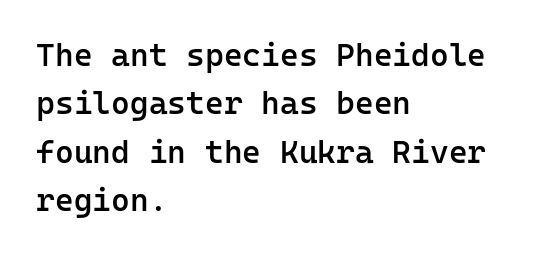
You can tell from the bare stems that sans-serif type was used. Spacing verdict: monospaced, one width for all characters. In terms of posture, this sample is upright. Firm but not heavy-handed strokes: this text is semibold.
